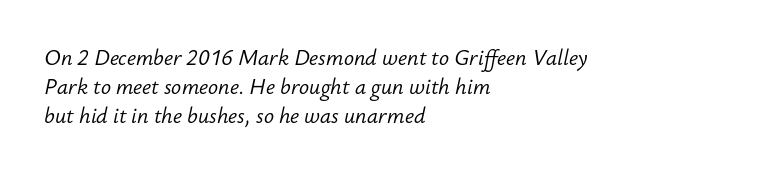
Q: Is the text bold? A: No.
Q: Is the text italic (slanted)? A: Yes, it leans right by about 12 degrees.
Q: Is the text underlined? A: No.
Q: How is the paragraph aligned? A: Left-aligned.
Q: Is the spacing between letters normal or unusually wide? A: Normal.
Q: Is the spacing between lines tight, normal or loose? A: Normal.
